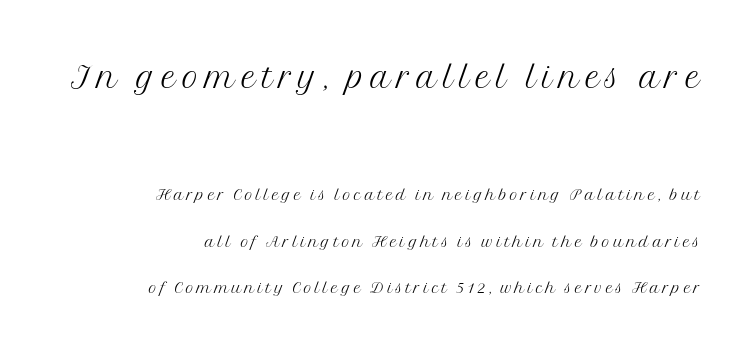
Q: Is the text bold? A: No.
Q: Is the text italic (slanted)? A: Yes.
Q: Is the typeface a serif or a sans-serif typeface? A: Serif.
Q: Is the text underlined? A: No.
Q: How is the paragraph aligned? A: Right-aligned.
Q: Is the spacing between lines tight, normal or loose? A: Loose.
Q: Which block of text is set in a larger size, the first (top) or the second (bottom)? A: The first (top) one.
Q: Width (condensed, normal, or wide)? A: Normal.
Q: Stroke contrast? A: Medium.
Q: x-height? A: Medium.
Q: Monospaced? A: No.
